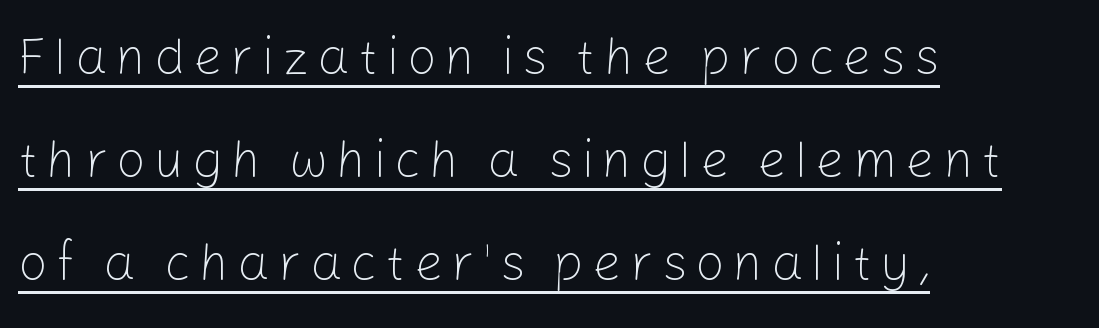
The image shows 51 px light sans-serif type, upright; set left-aligned, loose line spacing (2.02x), underlined; low stroke contrast and a medium x-height.
